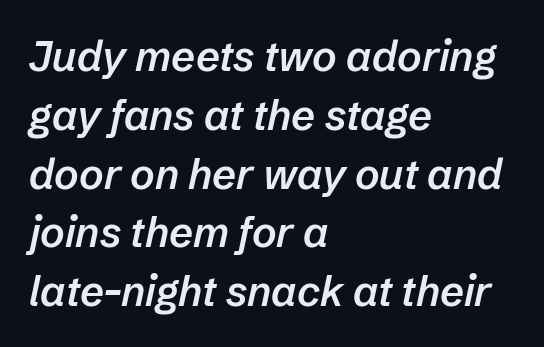
{"italic": "yes", "lean": "right", "slant_degrees": 12, "bold": "semi", "weight": "semibold", "width": "normal", "stroke_contrast": "low", "x_height": "medium", "monospaced": "no", "underline": "no", "align": "left", "line_spacing": "normal", "line_spacing_ratio": 1.4, "letter_spacing": "normal", "letter_spacing_em": 0.0, "glyph_px": 42}
